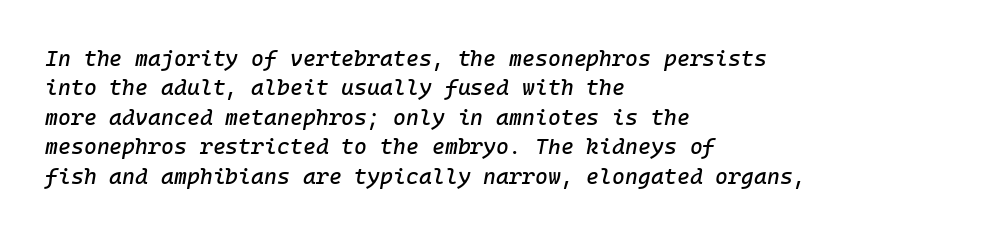
Q: Is the text italic (slanted)? A: Yes, it leans right by about 10 degrees.
Q: Is the text underlined? A: No.
Q: How is the paragraph aligned? A: Left-aligned.
Q: Is the spacing between letters normal or unusually wide? A: Normal.
Q: Is the spacing between lines tight, normal or loose? A: Normal.
